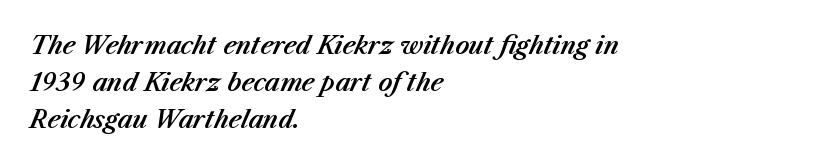
Q: Is the text italic (slanted)? A: Yes, it leans right by about 23 degrees.
Q: Is the text underlined? A: No.
Q: How is the paragraph aligned? A: Left-aligned.
Q: Is the spacing between letters normal or unusually wide? A: Normal.
Q: Is the spacing between lines tight, normal or loose? A: Normal.
